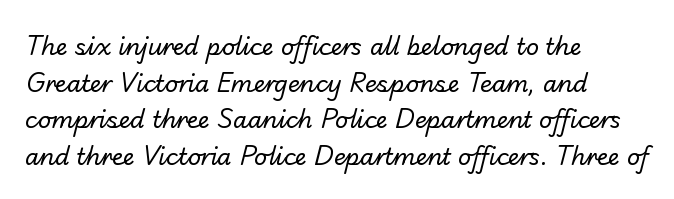
Q: Is the text bold? A: No.
Q: Is the text underlined? A: No.
Q: How is the paragraph aligned? A: Left-aligned.
Q: Is the spacing between letters normal or unusually wide? A: Normal.
Q: Is the spacing between lines tight, normal or loose? A: Normal.
